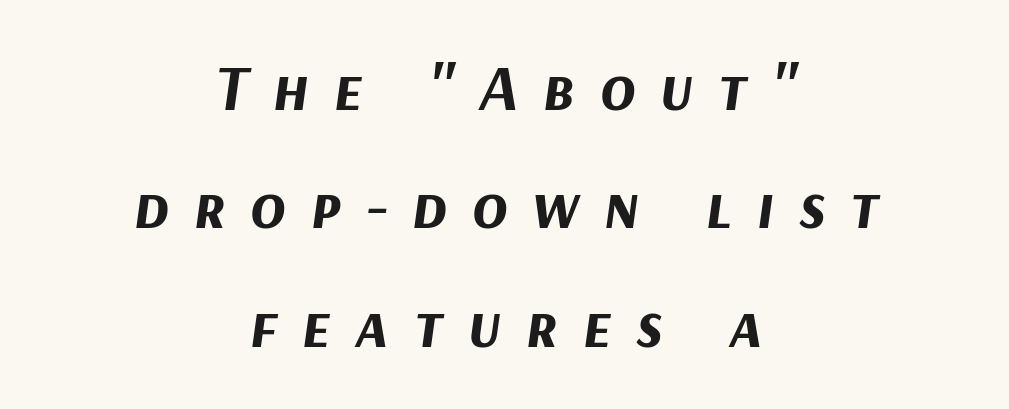
The image shows 65 px bold type, italic (leaning right); set centered, line spacing 1.82x, unusually wide letter spacing (+0.38 em), not underlined; medium stroke contrast and a medium x-height.
